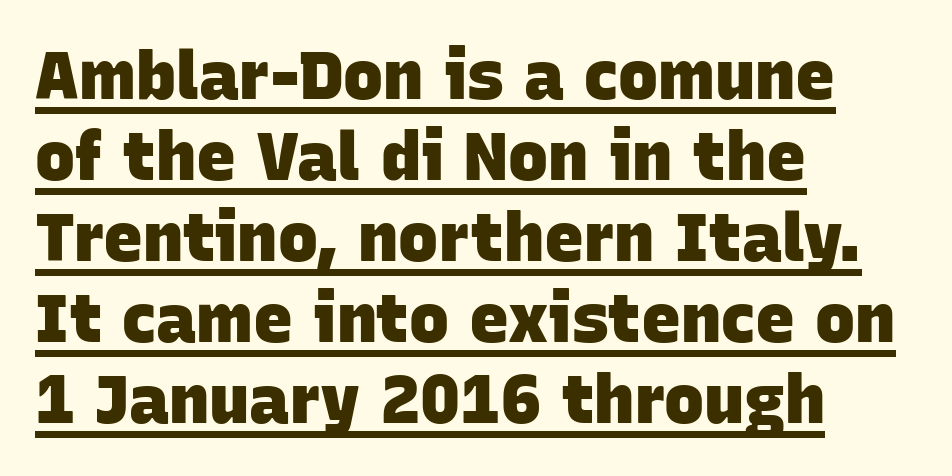
Is the block centered? No — it sits flush against the left margin. This sample carries an underscore along the baseline area. The type is set solid horizontally, with unmodified tracking. On the weight axis this lands at bold, roughly 700.
